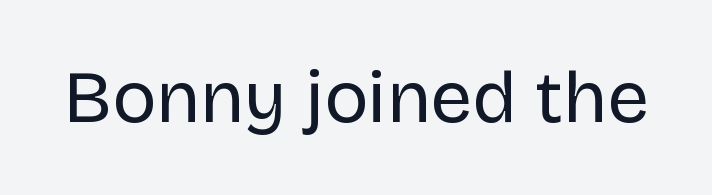
Clear beneath every line of the passage. Letter spacing: default. Italic: no, the glyphs are upright roman. A typesetter would label this face a sans. Do the characters align in a grid? No, the font is proportional. Counters stay open thanks to moderate or lighter strokes.
